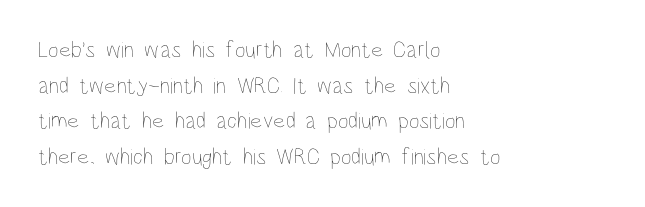
Q: Is the text bold? A: No.
Q: Is the text italic (slanted)? A: No, it is upright.
Q: Is the text underlined? A: No.
Q: How is the paragraph aligned? A: Left-aligned.
Q: Is the spacing between letters normal or unusually wide? A: Normal.
Q: Is the spacing between lines tight, normal or loose? A: Normal.
